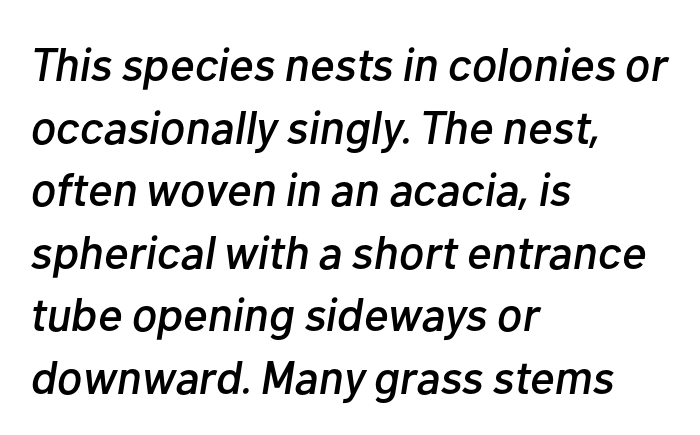
You can tell it's italic because the verticals aren't actually vertical. The block of text has a typical density, with ordinary space between rows. The passage shown is typed in a proportional face where columns would drift. Honestly, there is no underline to notice here at all. The passage shown has conventional tracking throughout.
